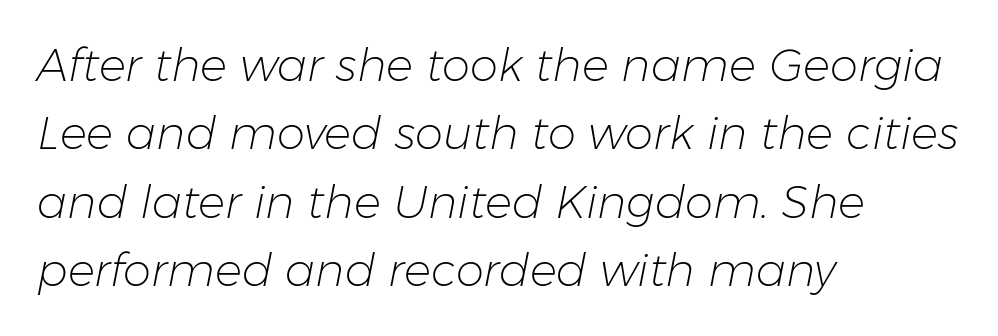
Proportional: the letters do not fall into vertical columns. A typesetter would mark this as italic. Stem width sits at or under what a default text font uses. Whoever set this chose a conventional vertical rhythm. The space directly below the letters is spotless.
